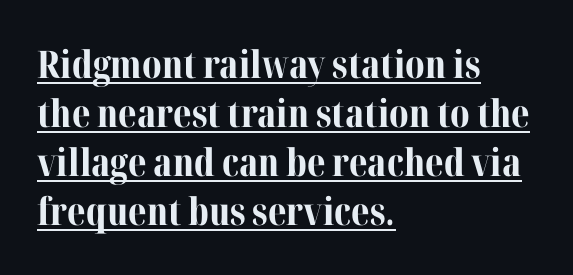
{"serif": "yes", "italic": "no", "bold": "yes", "weight": "bold", "width": "normal", "stroke_contrast": "medium", "x_height": "medium", "monospaced": "no", "underline": "yes", "align": "left", "line_spacing": "normal", "line_spacing_ratio": 1.29, "letter_spacing": "normal", "letter_spacing_em": 0.0, "glyph_px": 38}
